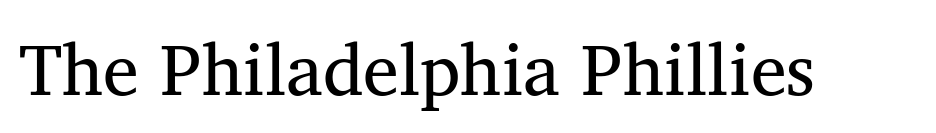
Tracking here is standard; glyphs follow each other at the usual distance. Designer's note — italics off, roman on. Check under the words: just untouched page. No letter is thick-stroked: the sample isn't bold.
